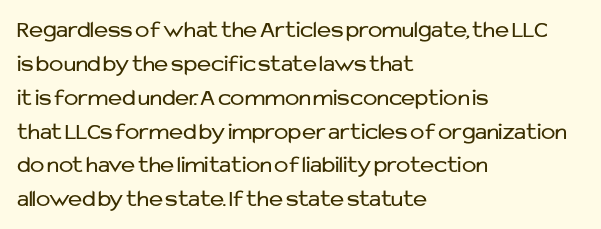
Decoration check: the copy has no underline. Teacher's note: observe the even left margin — that is flush-left alignment. Interline gaps are of average width in this sample. No chunkiness to these letters — they're not bold. These lines were composed using upright roman letters.
